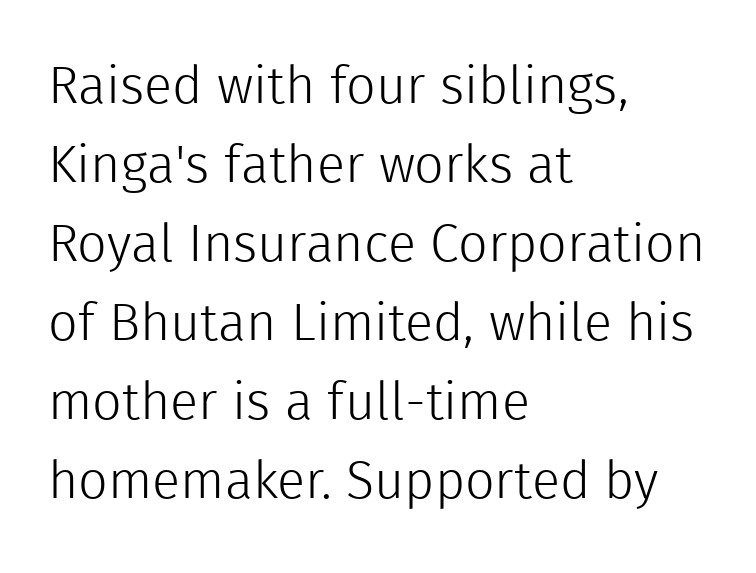
Q: Is the text bold? A: No.
Q: Is the text italic (slanted)? A: No, it is upright.
Q: Is the typeface a serif or a sans-serif typeface? A: Sans-serif.
Q: Is the text underlined? A: No.
Q: How is the paragraph aligned? A: Left-aligned.
Q: Is the spacing between letters normal or unusually wide? A: Normal.
Q: Is the spacing between lines tight, normal or loose? A: Normal.
Q: Width (condensed, normal, or wide)? A: Normal.
Q: x-height? A: Medium.
Q: Monospaced? A: No.
